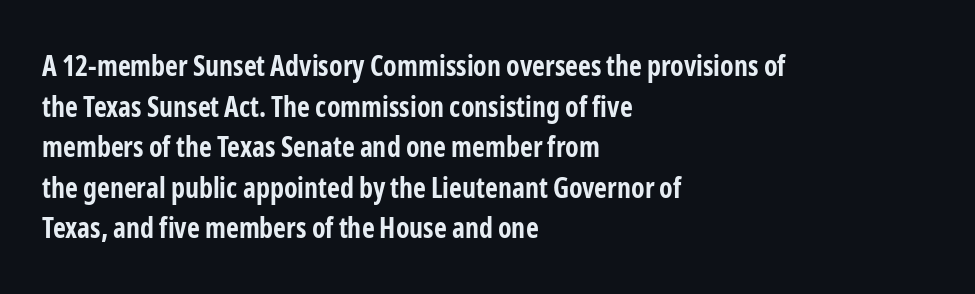
The image shows 28 px bold, condensed sans-serif type, upright; set left-aligned, normal line spacing (1.45x), normal letter spacing, not underlined; low stroke contrast and a medium x-height.
